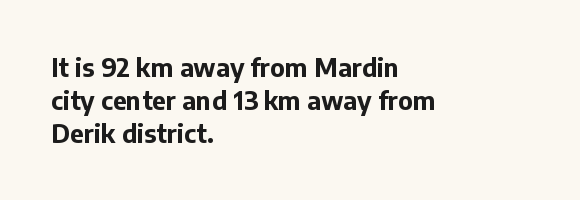
Q: Is the text bold? A: Yes.
Q: Is the text italic (slanted)? A: No, it is upright.
Q: Is the text underlined? A: No.
Q: How is the paragraph aligned? A: Left-aligned.
Q: Is the spacing between letters normal or unusually wide? A: Normal.
Q: Is the spacing between lines tight, normal or loose? A: Normal.
